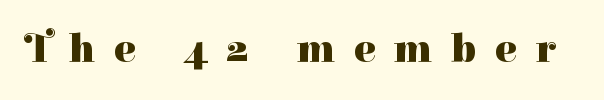
Q: Is the text bold? A: Yes.
Q: Is the text italic (slanted)? A: No, it is upright.
Q: Is the typeface a serif or a sans-serif typeface? A: Serif.
Q: Is the text underlined? A: No.
Q: Is the spacing between letters normal or unusually wide? A: Unusually wide.
Q: Width (condensed, normal, or wide)? A: Normal.
Q: Stroke contrast? A: High.
Q: x-height? A: Medium.
Q: Monospaced? A: No.
